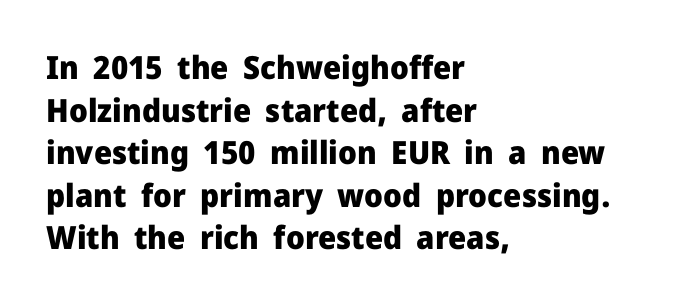
Q: Is the text bold? A: Yes.
Q: Is the text italic (slanted)? A: No, it is upright.
Q: Is the typeface a serif or a sans-serif typeface? A: Sans-serif.
Q: Is the text underlined? A: No.
Q: How is the paragraph aligned? A: Left-aligned.
Q: Is the spacing between letters normal or unusually wide? A: Normal.
Q: Is the spacing between lines tight, normal or loose? A: Normal.
Q: Width (condensed, normal, or wide)? A: Normal.
Q: Stroke contrast? A: Low.
Q: x-height? A: Medium.
Q: Monospaced? A: No.
